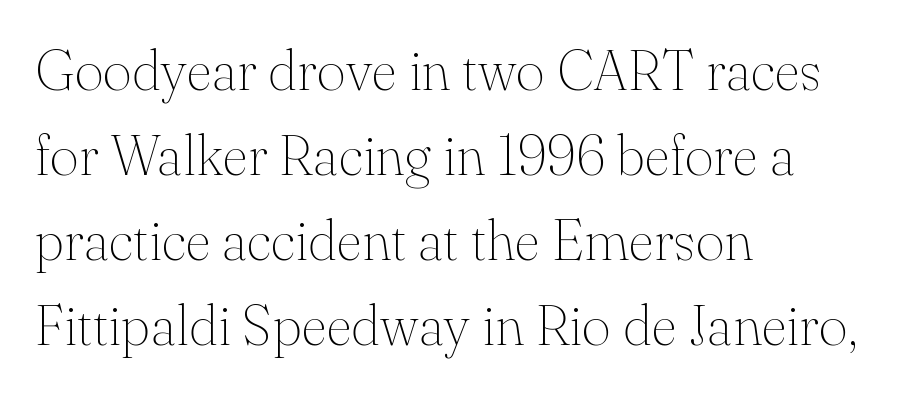
Q: Is the text bold? A: No.
Q: Is the text italic (slanted)? A: No, it is upright.
Q: Is the typeface a serif or a sans-serif typeface? A: Serif.
Q: Is the text underlined? A: No.
Q: How is the paragraph aligned? A: Left-aligned.
Q: Is the spacing between letters normal or unusually wide? A: Normal.
Q: Is the spacing between lines tight, normal or loose? A: Normal.
Q: Width (condensed, normal, or wide)? A: Normal.
Q: Stroke contrast? A: Medium.
Q: x-height? A: Small.
Q: Monospaced? A: No.
